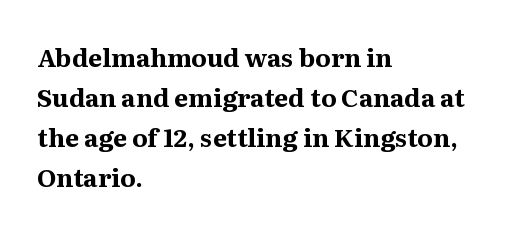
Q: Is the text bold? A: Yes.
Q: Is the text italic (slanted)? A: No, it is upright.
Q: Is the text underlined? A: No.
Q: How is the paragraph aligned? A: Left-aligned.
Q: Is the spacing between letters normal or unusually wide? A: Normal.
Q: Is the spacing between lines tight, normal or loose? A: Normal.
